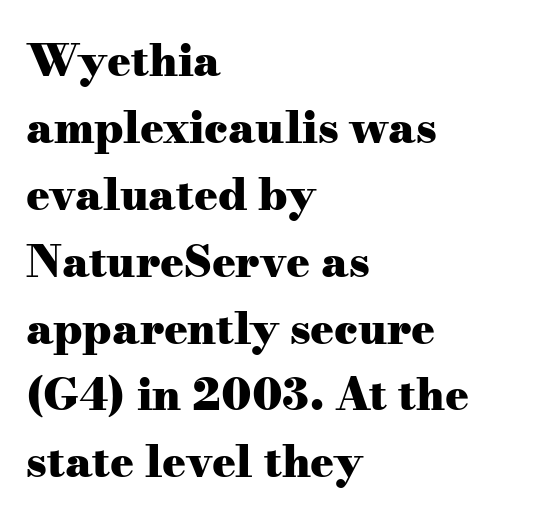
Q: Is the text bold? A: Yes.
Q: Is the text italic (slanted)? A: No, it is upright.
Q: Is the typeface a serif or a sans-serif typeface? A: Serif.
Q: Is the text underlined? A: No.
Q: How is the paragraph aligned? A: Left-aligned.
Q: Is the spacing between letters normal or unusually wide? A: Normal.
Q: Is the spacing between lines tight, normal or loose? A: Normal.
Q: Width (condensed, normal, or wide)? A: Wide.
Q: Stroke contrast? A: Medium.
Q: x-height? A: Small.
Q: Monospaced? A: No.
